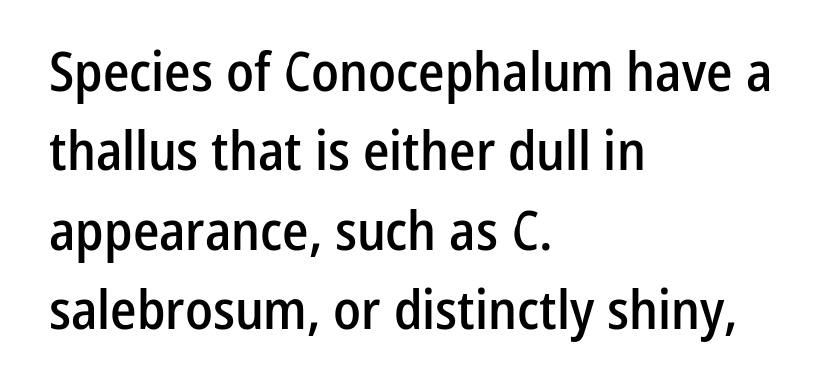
{"serif": "no", "italic": "no", "bold": "semi", "weight": "semibold", "width": "condensed", "stroke_contrast": "low", "x_height": "medium", "monospaced": "no", "underline": "no", "align": "left", "line_spacing": "normal", "line_spacing_ratio": 1.47, "letter_spacing": "normal", "letter_spacing_em": 0.0, "glyph_px": 54}
